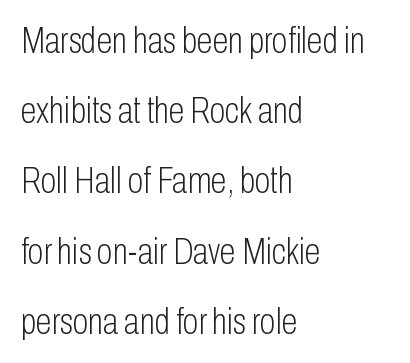
{"serif": "no", "italic": "no", "bold": "no", "weight": "light", "width": "condensed", "stroke_contrast": "low", "x_height": "medium", "monospaced": "no", "underline": "no", "align": "left", "line_spacing": "loose", "line_spacing_ratio": 1.95, "letter_spacing": "normal", "letter_spacing_em": 0.0, "glyph_px": 36}
